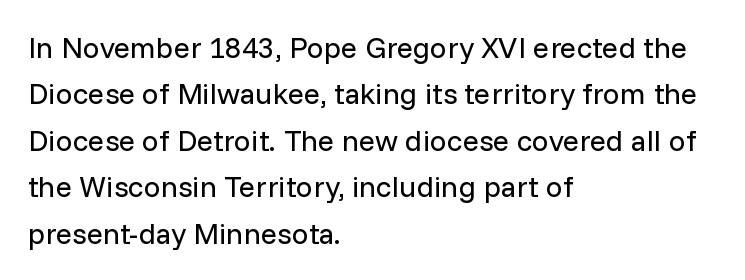
{"serif": "no", "italic": "no", "bold": "no", "weight": "regular", "width": "normal", "stroke_contrast": "low", "x_height": "medium", "monospaced": "no", "underline": "no", "align": "left", "line_spacing": "normal", "line_spacing_ratio": 1.55, "letter_spacing": "normal", "letter_spacing_em": 0.0, "glyph_px": 30}
